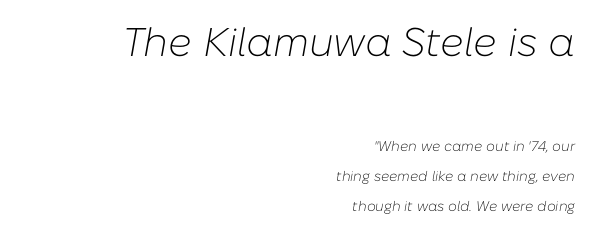
The image shows 40 px light type, italic (leaning right); set right-aligned, loose line spacing (2.14x), normal letter spacing, not underlined; the first (top) block is 2.86x larger; low stroke contrast and a medium x-height.
